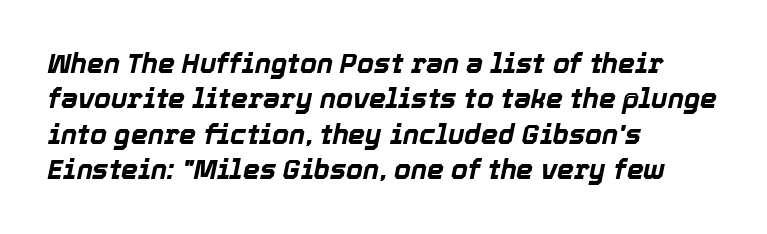
Q: Is the text bold? A: Yes.
Q: Is the text italic (slanted)? A: Yes, it leans right by about 12 degrees.
Q: Is the text underlined? A: No.
Q: How is the paragraph aligned? A: Left-aligned.
Q: Is the spacing between letters normal or unusually wide? A: Normal.
Q: Is the spacing between lines tight, normal or loose? A: Normal.
